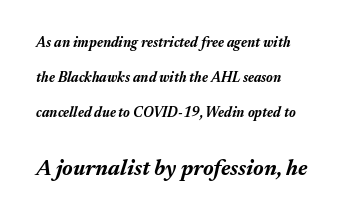
Q: Is the text bold? A: Yes.
Q: Is the text italic (slanted)? A: Yes, it leans right by about 17 degrees.
Q: Is the text underlined? A: No.
Q: How is the paragraph aligned? A: Left-aligned.
Q: Is the spacing between letters normal or unusually wide? A: Normal.
Q: Is the spacing between lines tight, normal or loose? A: Loose.
Q: Which block of text is set in a larger size, the first (top) or the second (bottom)? A: The second (bottom) one.
